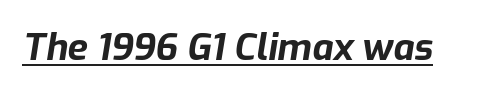
The image shows 37 px bold type, italic (leaning right); set normal letter spacing, underlined; low stroke contrast and a medium x-height.
